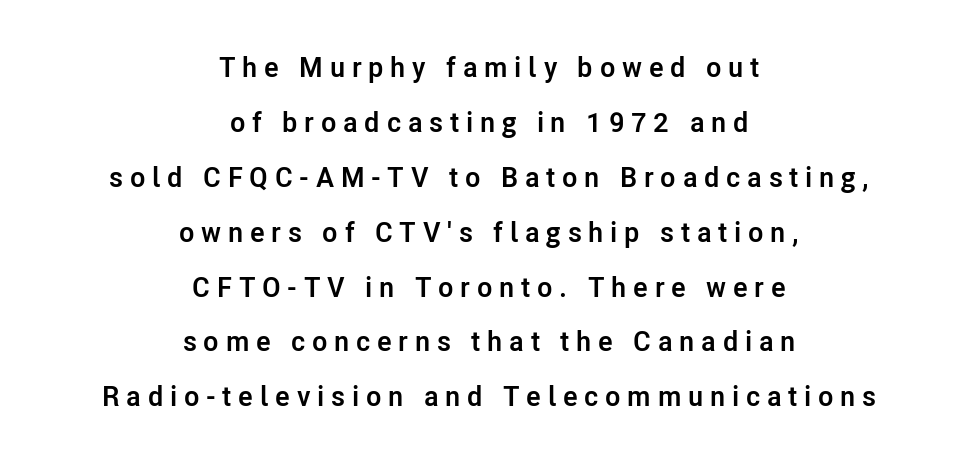
{"serif": "no", "italic": "no", "bold": "yes", "weight": "semibold", "width": "normal", "stroke_contrast": "low", "x_height": "medium", "monospaced": "no", "underline": "no", "align": "center", "line_spacing": "loose", "line_spacing_ratio": 1.96, "letter_spacing": "wide", "letter_spacing_em": 0.24, "glyph_px": 28}
